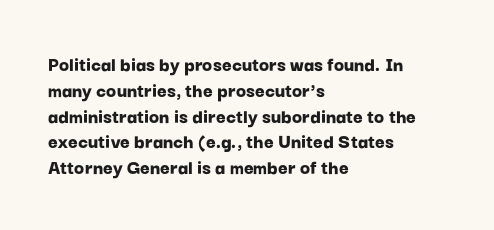
The image shows 21 px bold type, upright; set left-aligned, line spacing 1.23x, normal letter spacing, not underlined.
